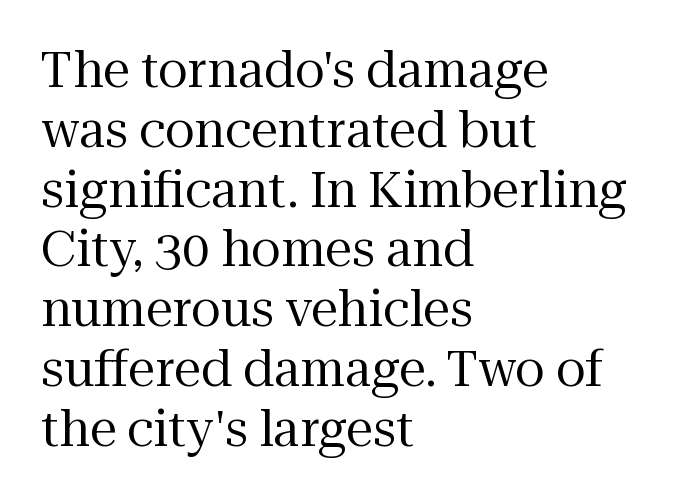
{"serif": "yes", "italic": "no", "bold": "no", "weight": "regular", "width": "normal", "stroke_contrast": "medium", "x_height": "medium", "monospaced": "no", "underline": "no", "align": "left", "line_spacing_ratio": 1.22, "letter_spacing": "normal", "letter_spacing_em": 0.0, "glyph_px": 49}
